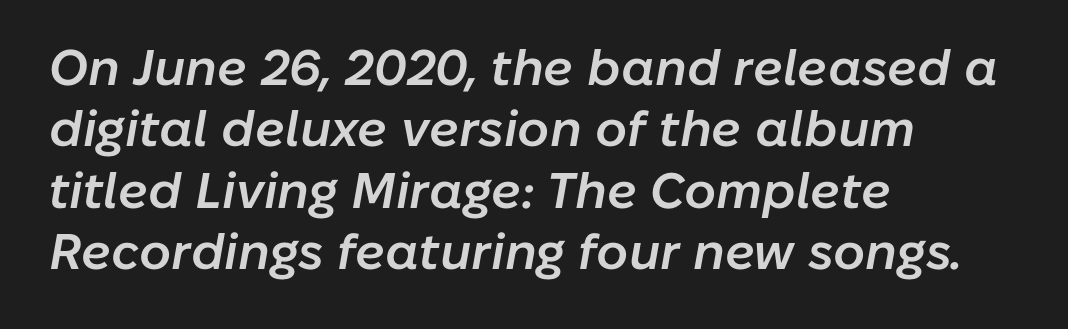
Q: Is the text bold? A: Semi-bold.
Q: Is the text italic (slanted)? A: Yes, it leans right by about 10 degrees.
Q: Is the text underlined? A: No.
Q: How is the paragraph aligned? A: Left-aligned.
Q: Is the spacing between letters normal or unusually wide? A: Normal.
Q: Width (condensed, normal, or wide)? A: Normal.
Q: Stroke contrast? A: Low.
Q: x-height? A: Medium.
Q: Monospaced? A: No.
